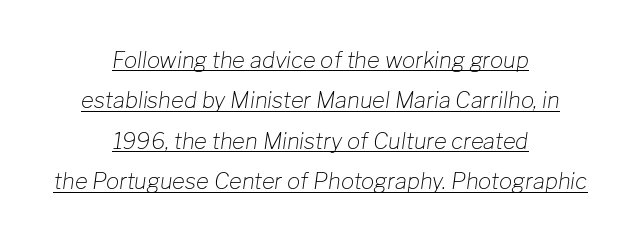
Q: Is the text bold? A: No.
Q: Is the text italic (slanted)? A: Yes, it leans right by about 8 degrees.
Q: Is the text underlined? A: Yes.
Q: How is the paragraph aligned? A: Centered.
Q: Is the spacing between letters normal or unusually wide? A: Normal.
